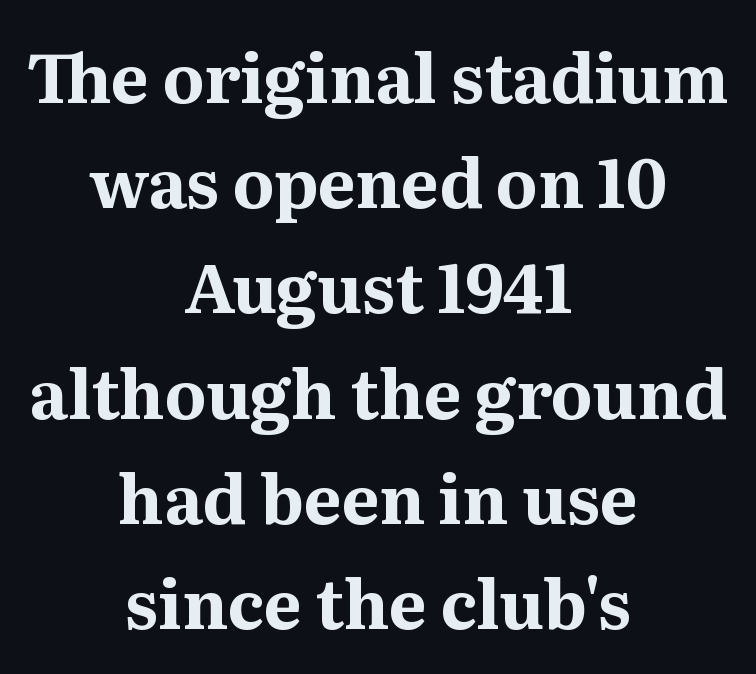
The image shows 67 px bold serif type, upright; set centered, normal line spacing (1.57x), normal letter spacing, not underlined; medium stroke contrast and a medium x-height.
